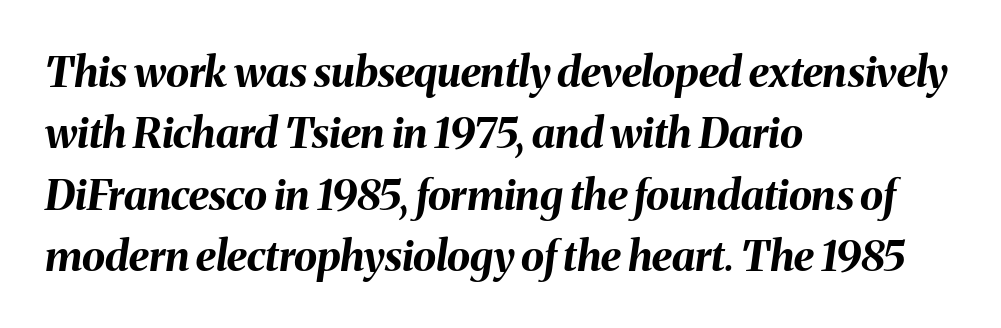
{"italic": "yes", "lean": "right", "slant_degrees": 8, "bold": "yes", "weight": "bold", "width": "normal", "stroke_contrast": "medium", "x_height": "medium", "monospaced": "no", "underline": "no", "align": "left", "line_spacing": "normal", "line_spacing_ratio": 1.46, "letter_spacing": "normal", "letter_spacing_em": 0.0, "glyph_px": 42}
